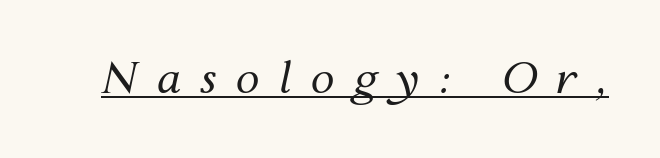
There is plenty of visible air inserted between adjacent glyphs. Is the type heavy? It reads as light-to-regular instead. Is the type slanted? Yes — the strokes lean at a clear angle. The passage shown is underscored from start to finish.
